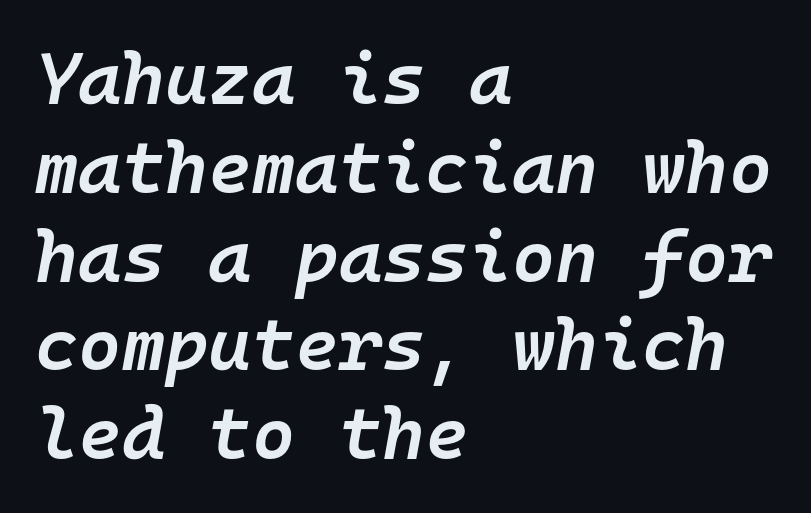
The type is set solid horizontally, with unmodified tracking. Horizontally, the lines are justified to the leading edge only. The letters march in equal steps, a hallmark of fixed-pitch type. The words here are not underlined.
